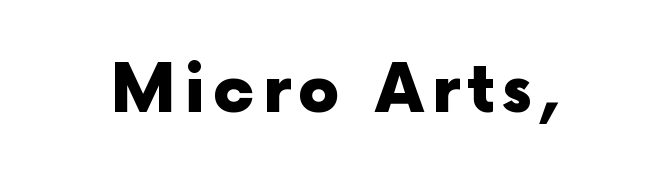
The image shows 66 px heavy sans-serif type, upright; set not underlined; a medium x-height.
